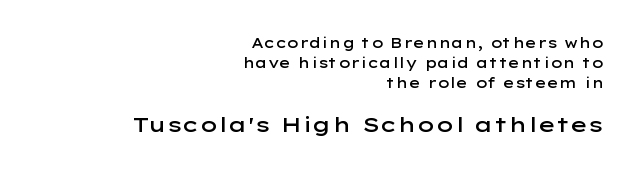
{"italic": "no", "bold": "semi", "underline": "no", "align": "right", "line_spacing": "normal", "line_spacing_ratio": 1.43, "letter_spacing": "normal", "letter_spacing_em": 0.0, "larger_block": "second", "size_ratio": 1.5, "glyph_px": 21}
